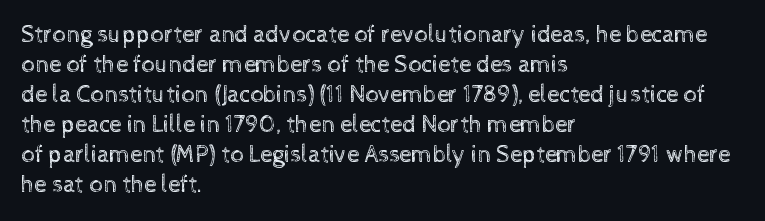
Honestly, there is no underline to notice here at all. The font's upright variant was chosen for this text. Horizontally, the lines are justified to the leading edge only. Bold? No — there's no thickening of the strokes.
